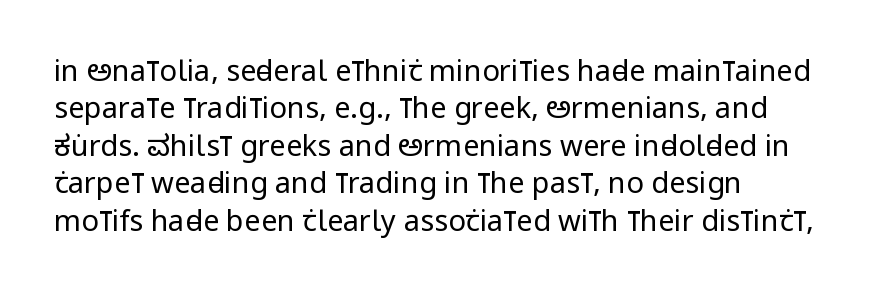
The specimen omits any rule beneath the text block's lines. Character widths vary here, with narrow letters taking less room than wide ones. Letters have the restrained weight of plain body copy at most. Line spacing here is normal. Is there any slant? The stems are plumb.
